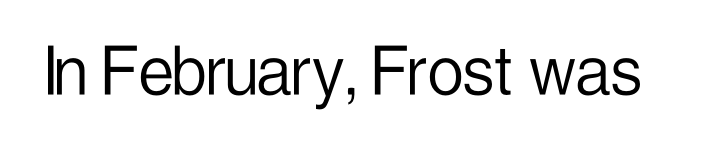
The image shows 79 px light, condensed sans-serif type, upright; set normal letter spacing, not underlined; low stroke contrast and a medium x-height.
